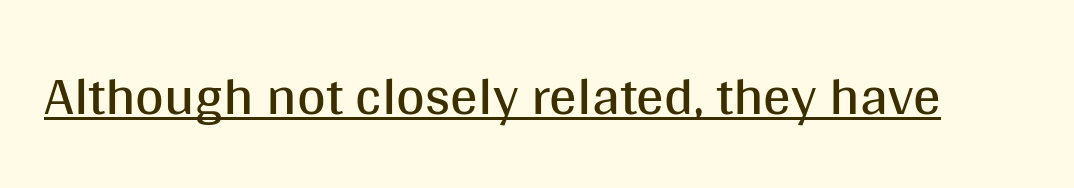
{"serif": "no", "italic": "no", "bold": "no", "weight": "regular", "width": "normal", "stroke_contrast": "medium", "x_height": "large", "monospaced": "no", "underline": "yes", "letter_spacing": "normal", "letter_spacing_em": 0.0, "glyph_px": 55}
